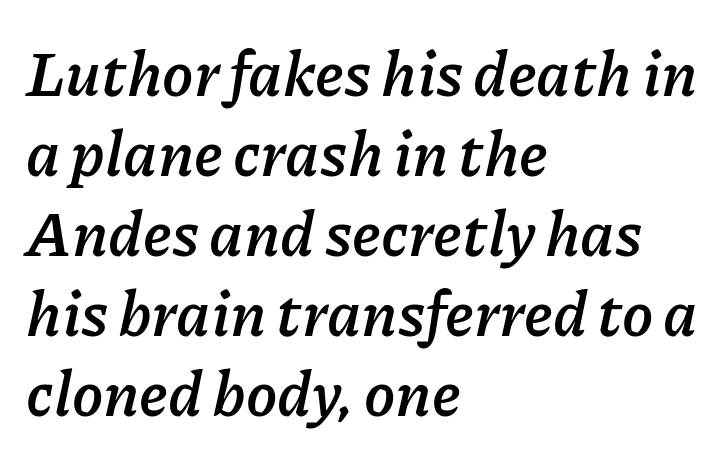
Q: Is the text bold? A: Yes.
Q: Is the text italic (slanted)? A: Yes, it leans right by about 11 degrees.
Q: Is the text underlined? A: No.
Q: How is the paragraph aligned? A: Left-aligned.
Q: Is the spacing between letters normal or unusually wide? A: Normal.
Q: Is the spacing between lines tight, normal or loose? A: Normal.
Q: Width (condensed, normal, or wide)? A: Normal.
Q: Stroke contrast? A: Low.
Q: x-height? A: Medium.
Q: Monospaced? A: No.
